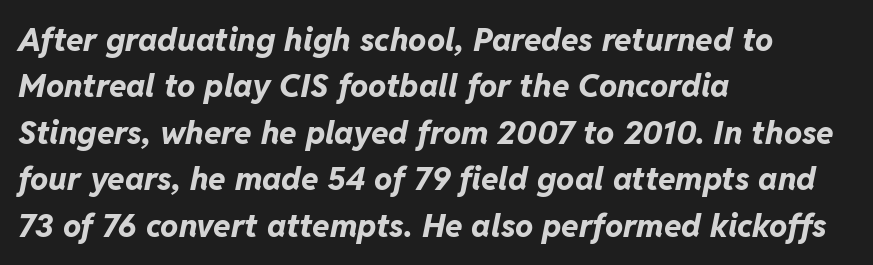
The zone under the glyphs is completely vacant. Is the block centered? No — it sits flush against the left margin. Would a proofreader flag this as italicized? Yes. Stroke thickness is high; the sample reads as a true bold. The passage shown is typed in a proportional face where columns would drift. Line spacing here is normal.
